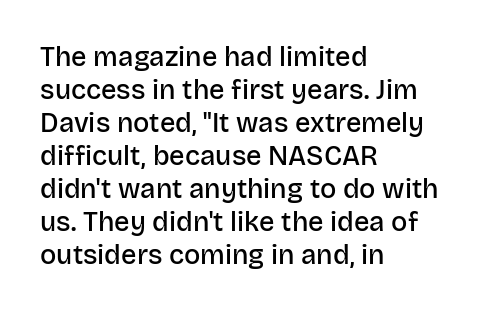
Q: Is the text bold? A: Semi-bold.
Q: Is the text italic (slanted)? A: No, it is upright.
Q: Is the text underlined? A: No.
Q: How is the paragraph aligned? A: Left-aligned.
Q: Is the spacing between letters normal or unusually wide? A: Normal.
